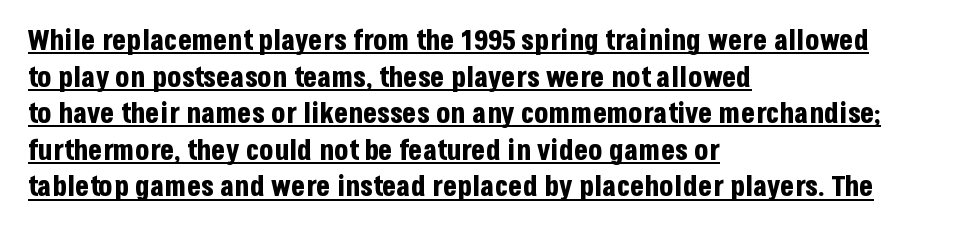
The image shows 29 px bold, condensed sans-serif type, upright; set left-aligned, normal line spacing (1.26x), normal letter spacing, underlined; low stroke contrast and a large x-height.
